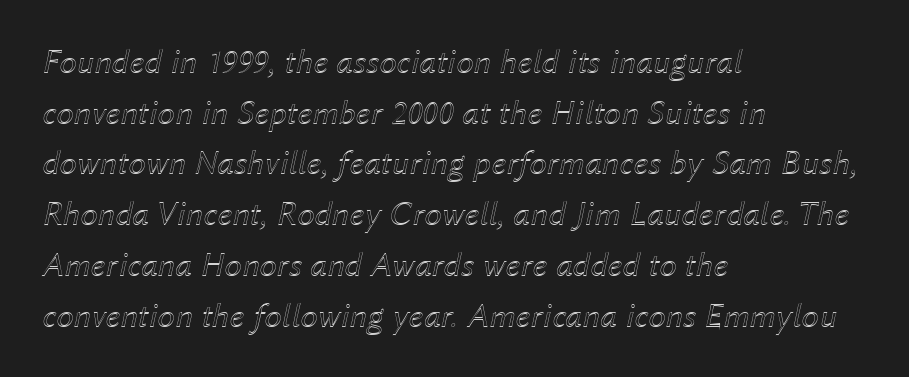
Q: Is the text italic (slanted)? A: Yes, it leans right by about 12 degrees.
Q: Is the text underlined? A: No.
Q: How is the paragraph aligned? A: Left-aligned.
Q: Is the spacing between letters normal or unusually wide? A: Normal.
Q: Is the spacing between lines tight, normal or loose? A: Normal.
Q: Width (condensed, normal, or wide)? A: Normal.
Q: x-height? A: Medium.
Q: Monospaced? A: No.
